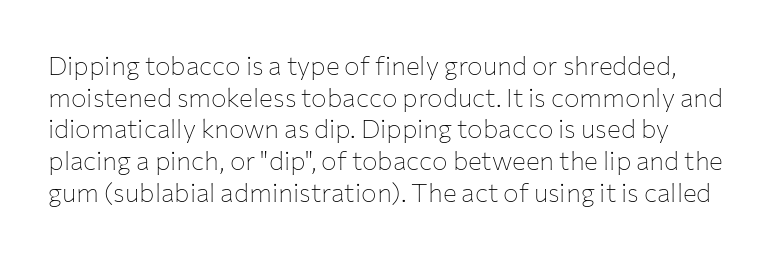
{"italic": "no", "bold": "no", "underline": "no", "line_spacing_ratio": 1.22, "letter_spacing": "normal", "letter_spacing_em": 0.0, "glyph_px": 26}
